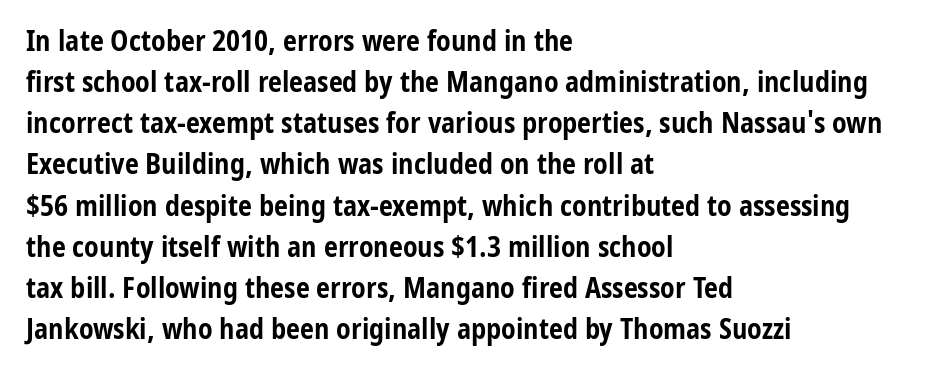
Q: Is the text bold? A: Yes.
Q: Is the text italic (slanted)? A: No, it is upright.
Q: Is the typeface a serif or a sans-serif typeface? A: Sans-serif.
Q: Is the text underlined? A: No.
Q: How is the paragraph aligned? A: Left-aligned.
Q: Is the spacing between letters normal or unusually wide? A: Normal.
Q: Is the spacing between lines tight, normal or loose? A: Normal.
Q: Width (condensed, normal, or wide)? A: Condensed.
Q: Stroke contrast? A: Low.
Q: x-height? A: Medium.
Q: Monospaced? A: No.
